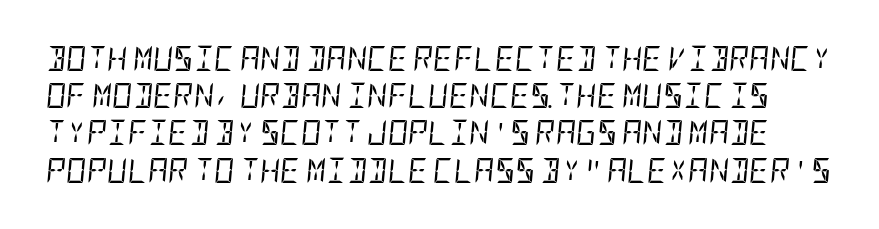
Q: Is the text bold? A: No.
Q: Is the text italic (slanted)? A: Yes, it leans right by about 5 degrees.
Q: Is the text underlined? A: No.
Q: Is the spacing between letters normal or unusually wide? A: Normal.
Q: Is the spacing between lines tight, normal or loose? A: Normal.
